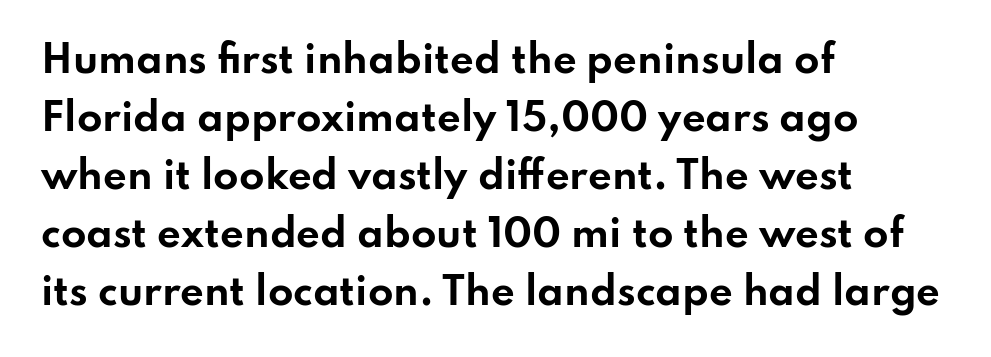
{"serif": "no", "italic": "no", "bold": "yes", "weight": "bold", "width": "wide", "stroke_contrast": "low", "x_height": "small", "monospaced": "no", "underline": "no", "align": "left", "line_spacing": "normal", "line_spacing_ratio": 1.57, "letter_spacing": "normal", "letter_spacing_em": 0.0, "glyph_px": 37}
